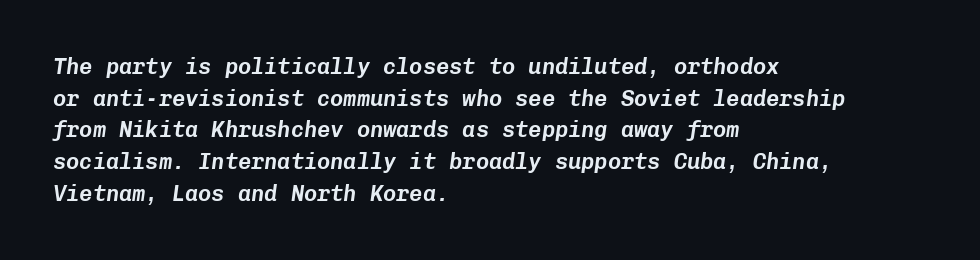
{"italic": "yes", "lean": "right", "slant_degrees": 8, "underline": "no", "align": "left", "line_spacing": "normal", "line_spacing_ratio": 1.44, "letter_spacing": "normal", "letter_spacing_em": 0.0, "glyph_px": 22}
